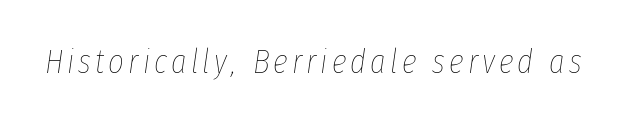
Does the lettering tilt? It does — this is italic. Is this a fixed-width face? No — the glyphs have proportional, varying widths. Ink coverage per letter is moderate at most. The gap between lines stays unmarked.
